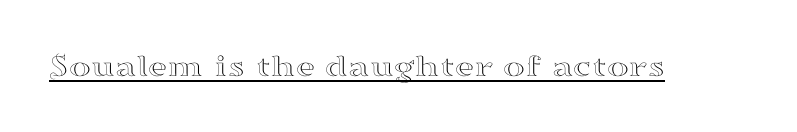
The image shows 33 px wide serif type, upright; set normal letter spacing, underlined; high stroke contrast and a small x-height.
